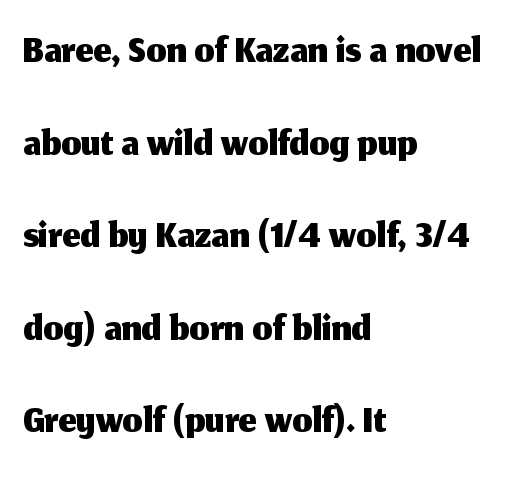
Q: Is the text italic (slanted)? A: No, it is upright.
Q: Is the typeface a serif or a sans-serif typeface? A: Sans-serif.
Q: Is the text underlined? A: No.
Q: How is the paragraph aligned? A: Left-aligned.
Q: Is the spacing between letters normal or unusually wide? A: Normal.
Q: Is the spacing between lines tight, normal or loose? A: Normal.
Q: Width (condensed, normal, or wide)? A: Normal.
Q: Stroke contrast? A: Medium.
Q: x-height? A: Medium.
Q: Monospaced? A: No.
